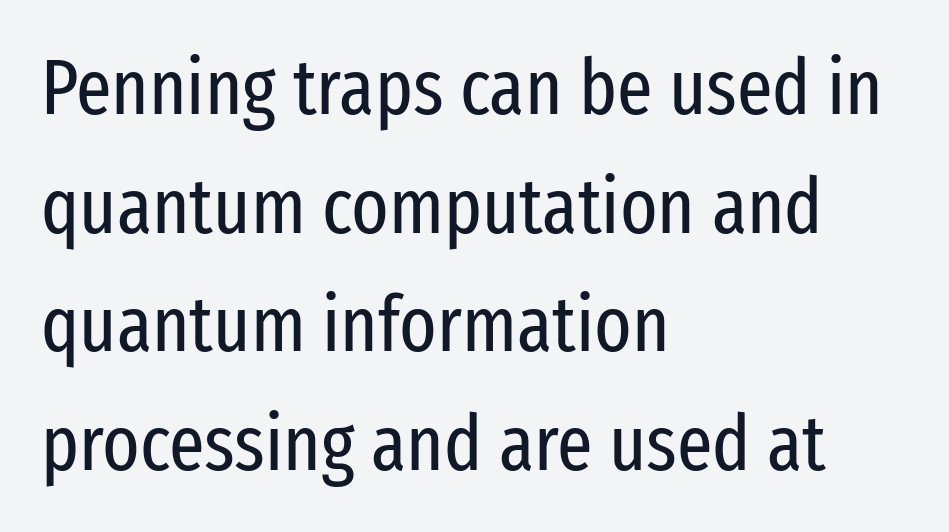
Italic: no, the glyphs are upright roman. Grotesque or geometric, the face here clearly has no serifs. Glance below the letters and you will spot only blank space. Students, observe: this is what conventionally led text looks like. Weight: in the light-to-regular range. Teacher's note: observe the even left margin — that is flush-left alignment.
